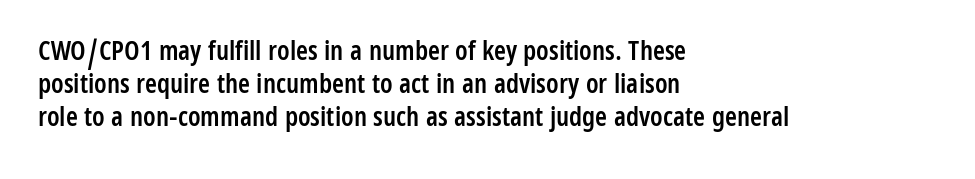
The image shows 27 px text type, upright; set left-aligned, line spacing 1.22x, normal letter spacing, not underlined.
